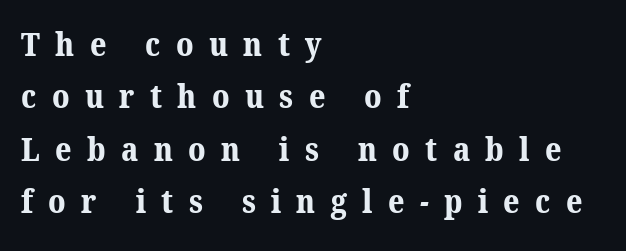
The image shows 32 px bold serif type; set left-aligned, normal line spacing (1.64x), unusually wide letter spacing (+0.48 em), not underlined; medium stroke contrast and a medium x-height.
